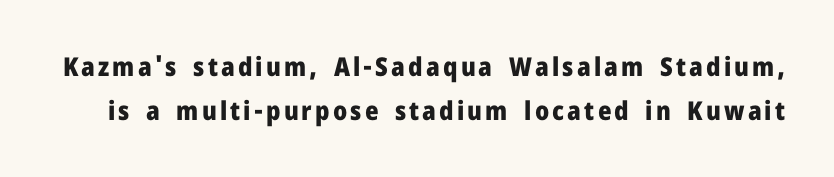
{"italic": "no", "bold": "yes", "underline": "no", "line_spacing": "normal", "line_spacing_ratio": 1.69, "glyph_px": 26}
